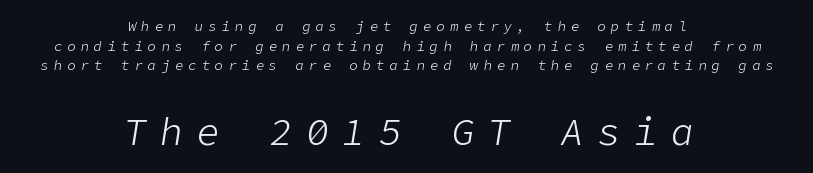
The image shows 38 px light type, italic (leaning right); set centered, normal line spacing (1.41x), unusually wide letter spacing (+0.36 em), not underlined; the second (bottom) block is 2.71x larger; low stroke contrast and a medium x-height.
